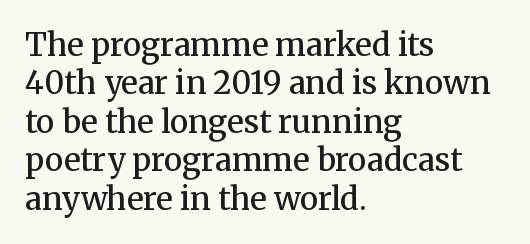
Proportional: the letters do not fall into vertical columns. A roman cut, with each character standing at attention. Stroke terminals: seriffed. Letters rest on an invisible, unmarked baseline.
